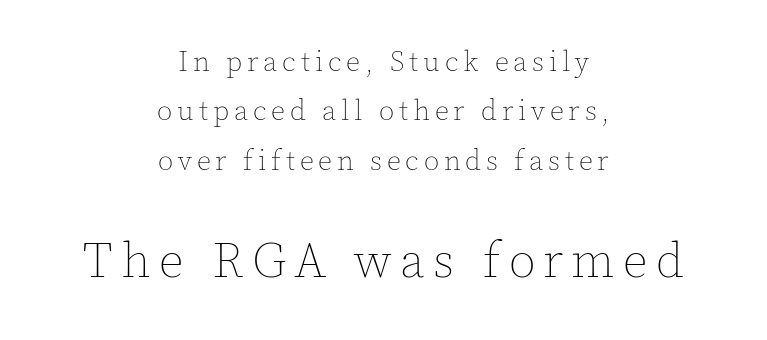
The image shows 49 px thin type, upright; set centered, line spacing 1.76x, not underlined; the second (bottom) block is 1.75x larger; a medium x-height.
